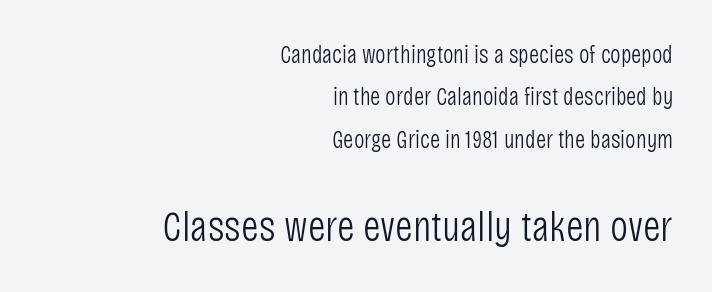
The face used here is rendered with its standard letterfit. Every character sits straight up, as roman type does. Descender tails drop into unmarked territory. The passage shown is not bold in any degree. Caption: multi-line text, flush right, ragged left.
